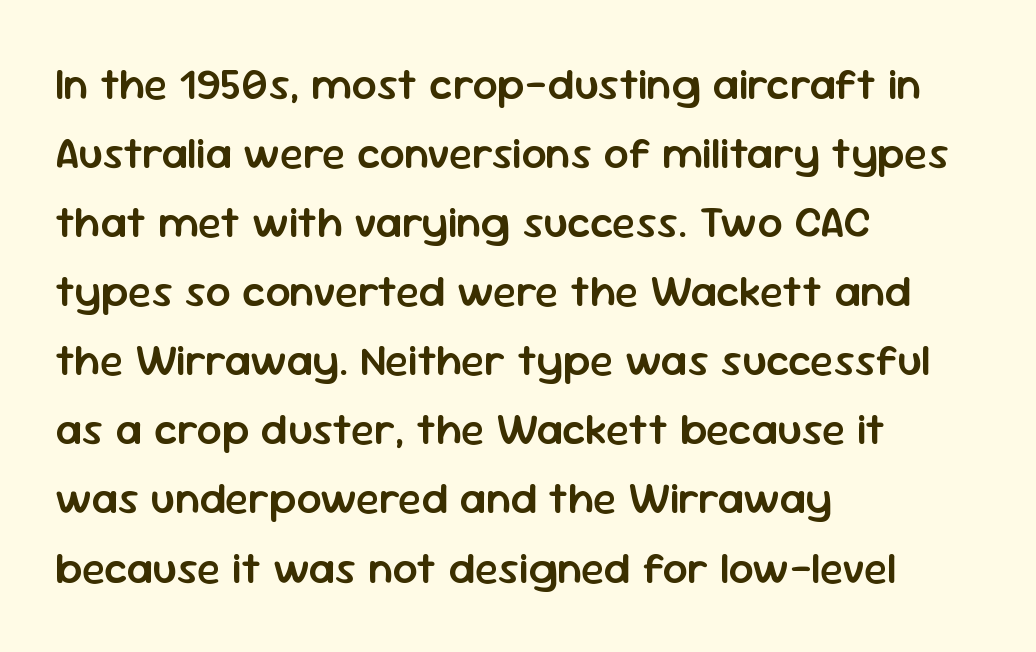
The image shows 44 px semibold sans-serif type, upright; set left-aligned, normal line spacing (1.57x), normal letter spacing, not underlined; low stroke contrast and a medium x-height.
